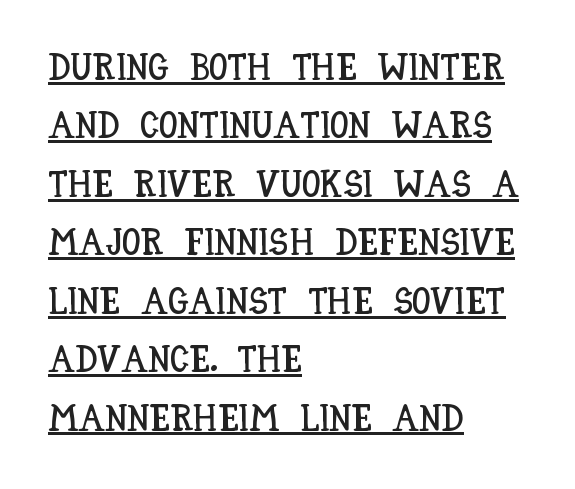
Letter spacing: default. Compared with a centered layout, this one pins lines to the left instead. Style check: upright. A typesetter would call this proportional, since set widths differ per character.
